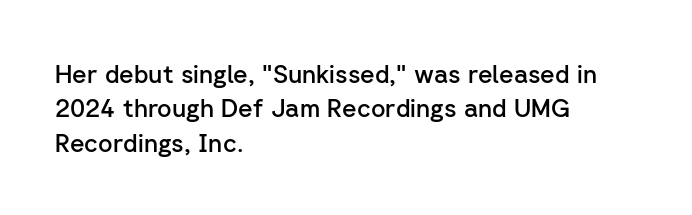
No italicization has been applied; the sample stays upright. Every letter is mildly thick-stroked: semibold rather than bold. The rag falls on the right side of this text block. The area under the type is left untouched.
